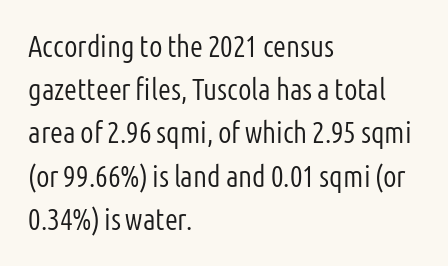
Q: Is the text bold? A: No.
Q: Is the text italic (slanted)? A: No, it is upright.
Q: Is the typeface a serif or a sans-serif typeface? A: Sans-serif.
Q: Is the text underlined? A: No.
Q: How is the paragraph aligned? A: Left-aligned.
Q: Is the spacing between letters normal or unusually wide? A: Normal.
Q: Is the spacing between lines tight, normal or loose? A: Normal.
Q: Width (condensed, normal, or wide)? A: Condensed.
Q: Stroke contrast? A: Low.
Q: x-height? A: Medium.
Q: Monospaced? A: No.
